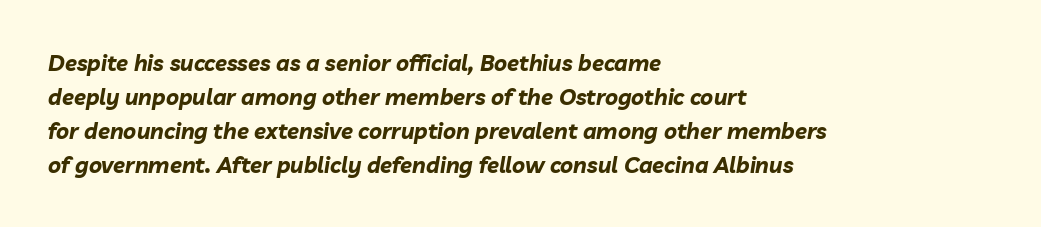
{"italic": "yes", "lean": "right", "slant_degrees": 10, "bold": "yes", "underline": "no", "align": "left", "line_spacing": "normal", "line_spacing_ratio": 1.54, "letter_spacing": "normal", "letter_spacing_em": 0.0, "glyph_px": 22}
